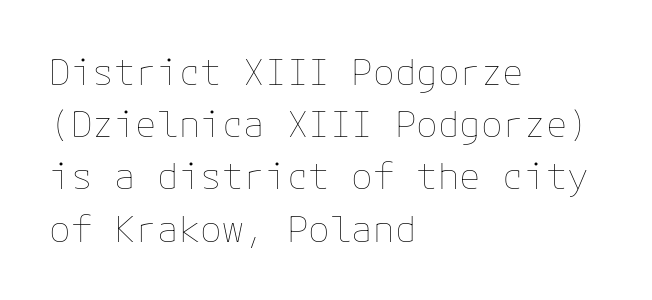
Q: Is the text bold? A: No.
Q: Is the text italic (slanted)? A: No, it is upright.
Q: Is the text underlined? A: No.
Q: How is the paragraph aligned? A: Left-aligned.
Q: Is the spacing between letters normal or unusually wide? A: Normal.
Q: Is the spacing between lines tight, normal or loose? A: Normal.
Q: Width (condensed, normal, or wide)? A: Normal.
Q: Stroke contrast? A: Low.
Q: x-height? A: Medium.
